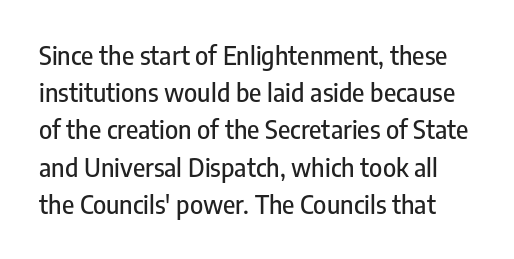
Q: Is the text italic (slanted)? A: No, it is upright.
Q: Is the text underlined? A: No.
Q: Is the spacing between letters normal or unusually wide? A: Normal.
Q: Is the spacing between lines tight, normal or loose? A: Normal.
